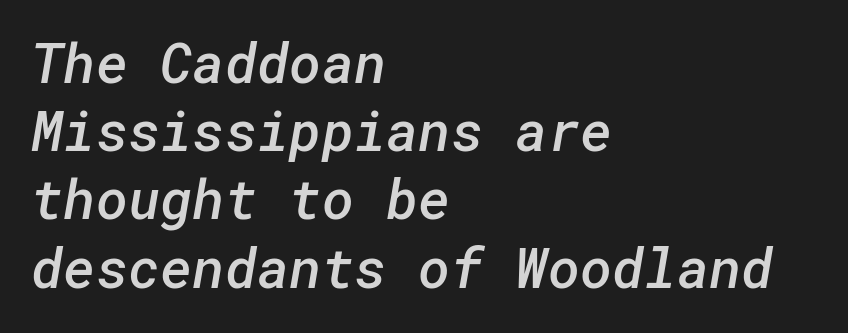
{"serif": "no", "bold": "semi", "weight": "semibold", "width": "normal", "stroke_contrast": "low", "x_height": "medium", "underline": "no", "align": "left", "line_spacing_ratio": 1.24, "letter_spacing": "normal", "letter_spacing_em": 0.0, "glyph_px": 55}
